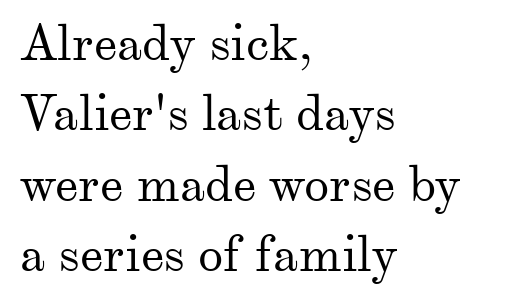
Q: Is the text bold? A: No.
Q: Is the text italic (slanted)? A: No, it is upright.
Q: Is the typeface a serif or a sans-serif typeface? A: Serif.
Q: Is the text underlined? A: No.
Q: How is the paragraph aligned? A: Left-aligned.
Q: Is the spacing between letters normal or unusually wide? A: Normal.
Q: Is the spacing between lines tight, normal or loose? A: Normal.
Q: Width (condensed, normal, or wide)? A: Normal.
Q: Stroke contrast? A: Medium.
Q: x-height? A: Small.
Q: Monospaced? A: No.
